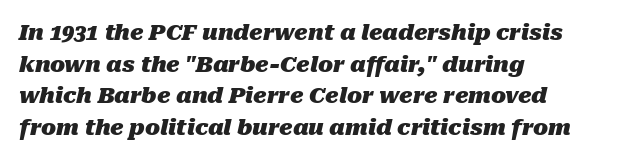
The image shows 22 px bold type, italic (leaning right); set left-aligned, normal line spacing (1.44x), normal letter spacing, not underlined.
